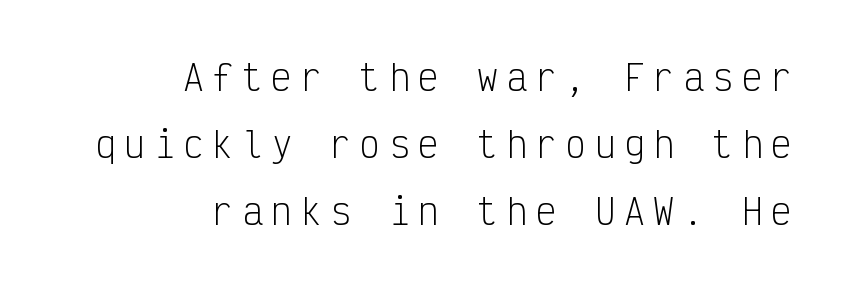
Q: Is the text bold? A: No.
Q: Is the text italic (slanted)? A: No, it is upright.
Q: Is the typeface a serif or a sans-serif typeface? A: Sans-serif.
Q: Is the text underlined? A: No.
Q: How is the paragraph aligned? A: Right-aligned.
Q: Is the spacing between letters normal or unusually wide? A: Unusually wide.
Q: Is the spacing between lines tight, normal or loose? A: Loose.
Q: Width (condensed, normal, or wide)? A: Condensed.
Q: Stroke contrast? A: Low.
Q: x-height? A: Medium.
Q: Monospaced? A: Yes.
